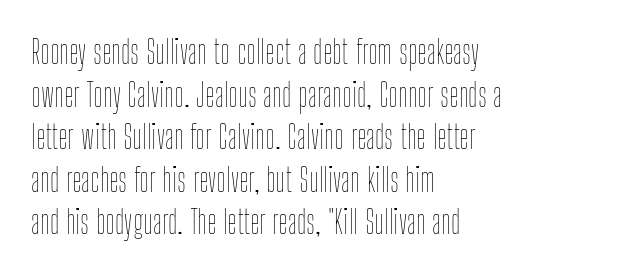
Every stem runs plumb, perpendicular to the baseline. Any mark beneath the type? The region is blank. Characters follow at the spacing the type designer built in. Note the varied advance widths — an 'i' is clearly narrower than an 'm'. Where is the straight margin? On the left. Weight: in the light-to-regular range.
